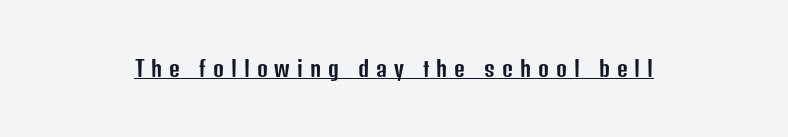
The image shows 21 px text type, upright; set unusually wide letter spacing (+0.33 em), underlined.
